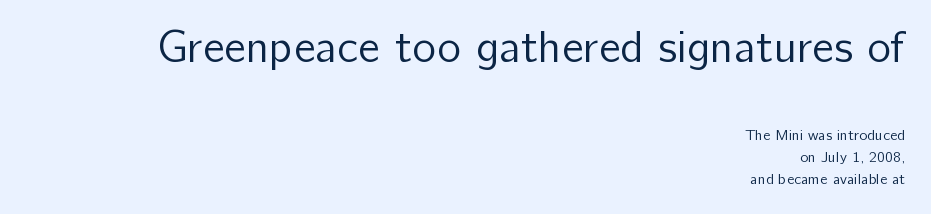
{"serif": "no", "italic": "no", "bold": "no", "weight": "regular", "width": "normal", "stroke_contrast": "low", "x_height": "medium", "monospaced": "no", "underline": "no", "align": "right", "line_spacing": "normal", "line_spacing_ratio": 1.47, "letter_spacing": "normal", "letter_spacing_em": 0.0, "larger_block": "first", "size_ratio": 3.0, "glyph_px": 45}
